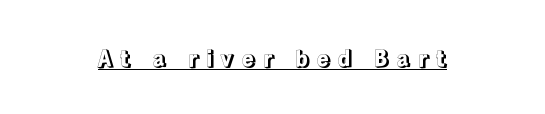
Q: Is the text italic (slanted)? A: No, it is upright.
Q: Is the text underlined? A: Yes.
Q: How is the paragraph aligned? A: Centered.
Q: Is the spacing between letters normal or unusually wide? A: Unusually wide.
